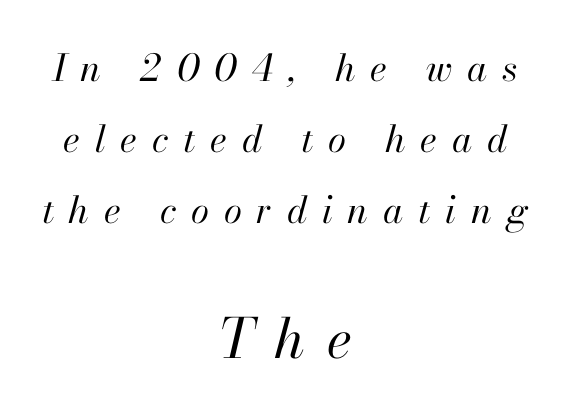
Q: Is the text bold? A: No.
Q: Is the text italic (slanted)? A: Yes, it leans right by about 13 degrees.
Q: Is the text underlined? A: No.
Q: How is the paragraph aligned? A: Centered.
Q: Is the spacing between letters normal or unusually wide? A: Unusually wide.
Q: Is the spacing between lines tight, normal or loose? A: Loose.
Q: Which block of text is set in a larger size, the first (top) or the second (bottom)? A: The second (bottom) one.
Q: Width (condensed, normal, or wide)? A: Normal.
Q: Stroke contrast? A: High.
Q: x-height? A: Small.
Q: Monospaced? A: No.
